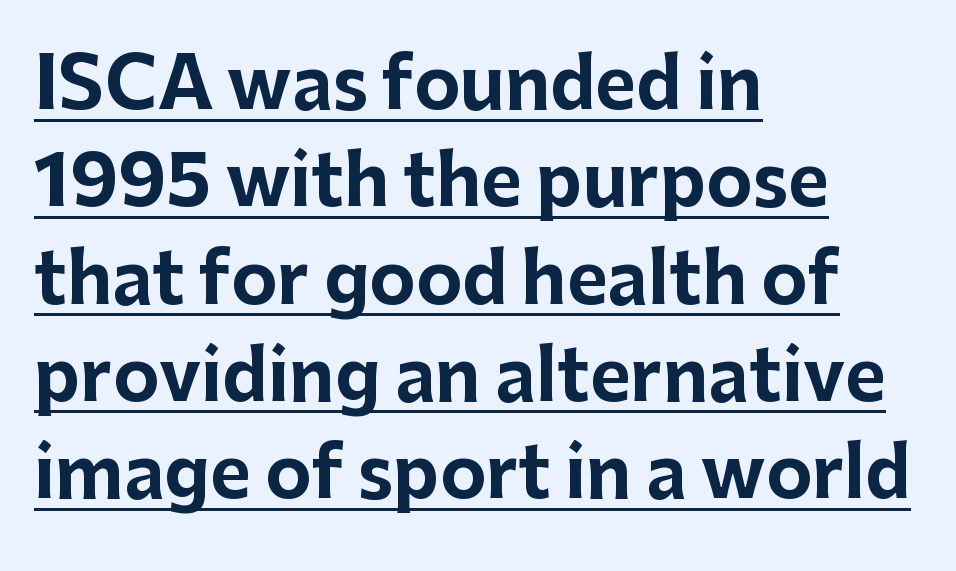
{"serif": "no", "italic": "no", "bold": "yes", "weight": "bold", "width": "normal", "stroke_contrast": "low", "x_height": "medium", "monospaced": "no", "underline": "yes", "align": "left", "line_spacing": "normal", "line_spacing_ratio": 1.39, "letter_spacing": "normal", "letter_spacing_em": 0.0, "glyph_px": 70}
